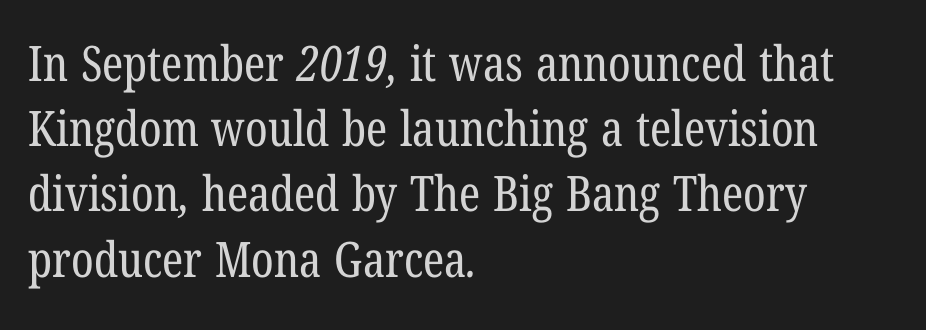
Q: Is the text bold? A: No.
Q: Is the typeface a serif or a sans-serif typeface? A: Serif.
Q: Is the text underlined? A: No.
Q: How is the paragraph aligned? A: Left-aligned.
Q: Is the spacing between letters normal or unusually wide? A: Normal.
Q: Is the spacing between lines tight, normal or loose? A: Normal.
Q: Width (condensed, normal, or wide)? A: Condensed.
Q: Stroke contrast? A: Low.
Q: x-height? A: Medium.
Q: Monospaced? A: No.
